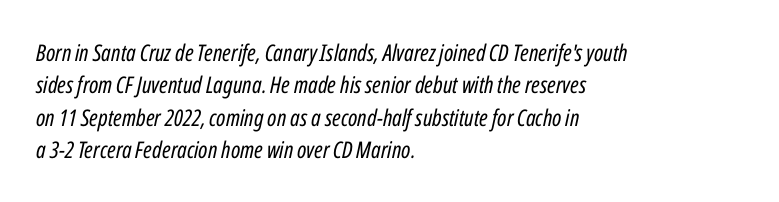
This sample uses plain, unmodified letter spacing. A typesetter would mark this as italic. The letters look calm and open, with moderate or lighter stems. A classic flush-left, rag-right setting is used for this passage. The rendering uses a moderate line-height, typical for paragraphs. Glance below the letters and you will spot only blank space.
